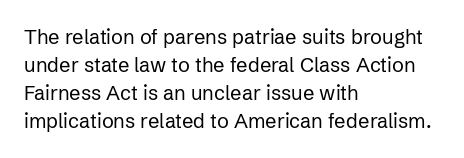
{"italic": "no", "bold": "no", "underline": "no", "align": "left", "line_spacing": "normal", "line_spacing_ratio": 1.4, "letter_spacing": "normal", "letter_spacing_em": 0.0, "glyph_px": 20}
